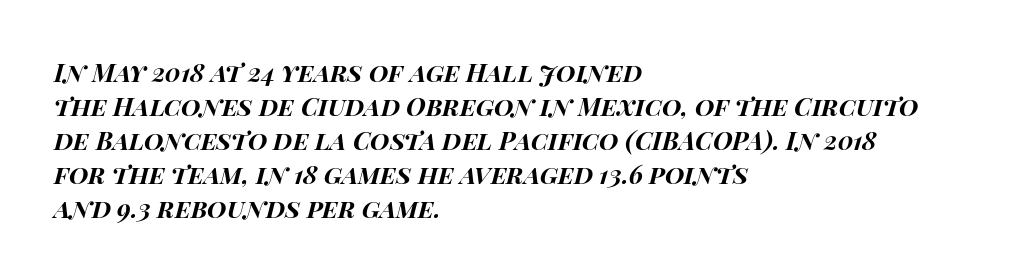
{"italic": "yes", "lean": "right", "slant_degrees": 15, "bold": "yes", "underline": "no", "align": "left", "line_spacing": "normal", "line_spacing_ratio": 1.36, "letter_spacing": "normal", "letter_spacing_em": 0.0, "glyph_px": 25}
